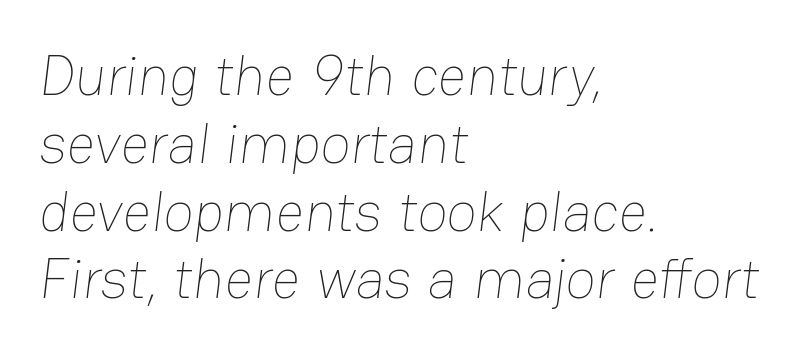
Unbolded letterforms with no extra heft. No word sits above an underline. Tracking here is standard; glyphs follow each other at the usual distance. Reading down the block, your eye returns to a fixed left position each line. The face used here is proportionally spaced, like ordinary book or web type.
